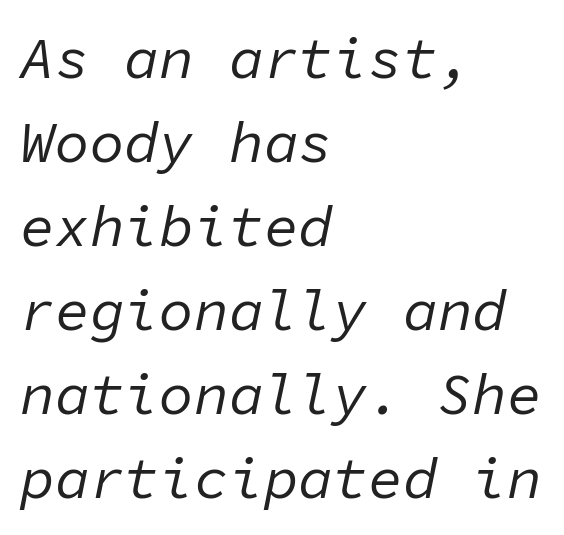
The image shows 58 px regular-weight type, italic (leaning right), monospaced; set left-aligned, normal line spacing (1.45x), normal letter spacing, not underlined; low stroke contrast and a medium x-height.
